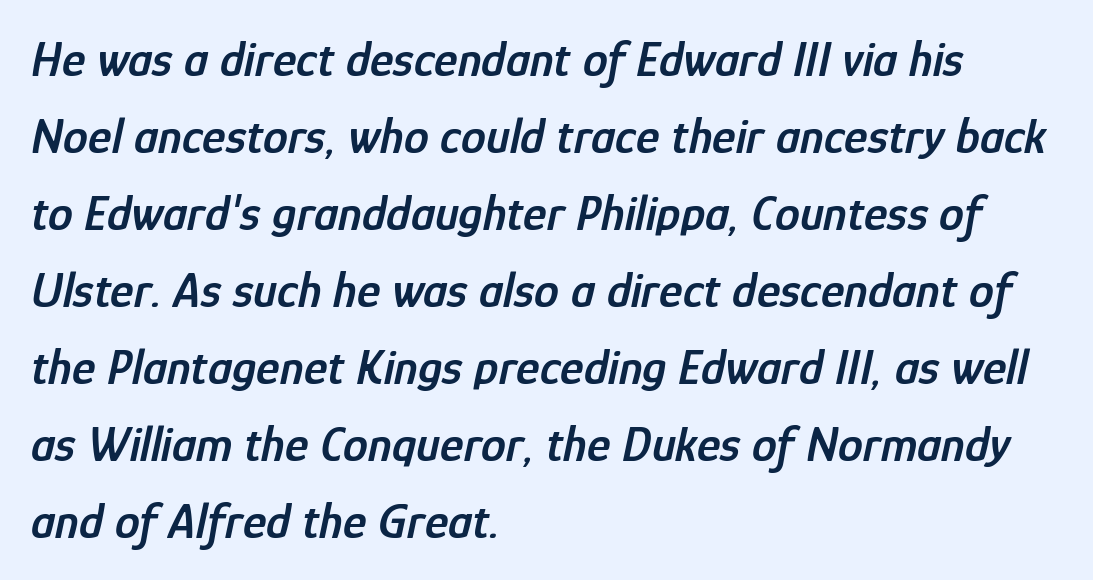
Q: Is the text bold? A: Semi-bold.
Q: Is the text italic (slanted)? A: Yes, it leans right by about 12 degrees.
Q: Is the text underlined? A: No.
Q: How is the paragraph aligned? A: Left-aligned.
Q: Is the spacing between letters normal or unusually wide? A: Normal.
Q: Is the spacing between lines tight, normal or loose? A: Normal.
Q: Width (condensed, normal, or wide)? A: Condensed.
Q: Stroke contrast? A: Low.
Q: x-height? A: Medium.
Q: Monospaced? A: No.
